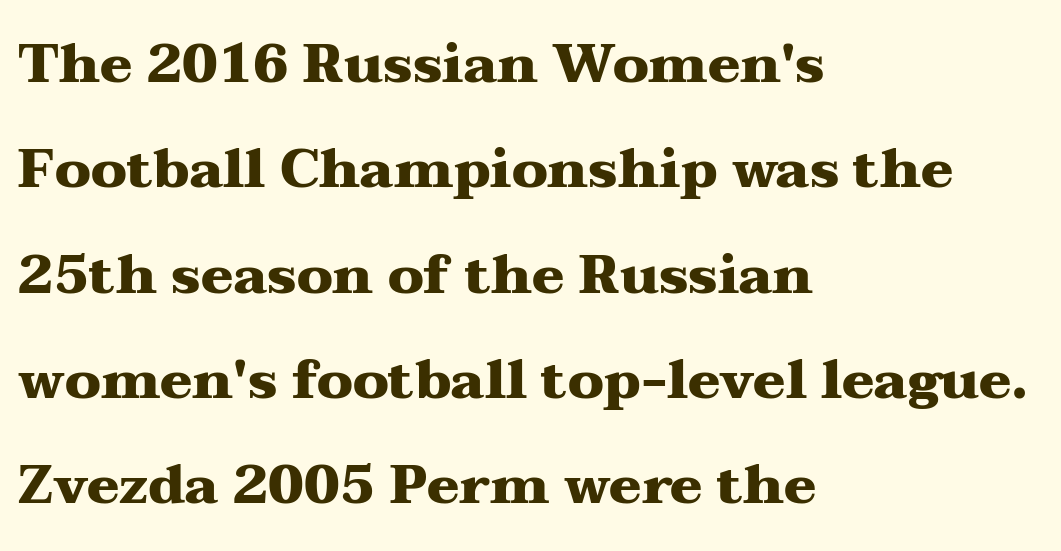
Q: Is the text bold? A: Yes.
Q: Is the text italic (slanted)? A: No, it is upright.
Q: Is the typeface a serif or a sans-serif typeface? A: Serif.
Q: Is the text underlined? A: No.
Q: How is the paragraph aligned? A: Left-aligned.
Q: Is the spacing between letters normal or unusually wide? A: Normal.
Q: Is the spacing between lines tight, normal or loose? A: Loose.
Q: Width (condensed, normal, or wide)? A: Wide.
Q: Stroke contrast? A: Medium.
Q: x-height? A: Medium.
Q: Monospaced? A: No.
